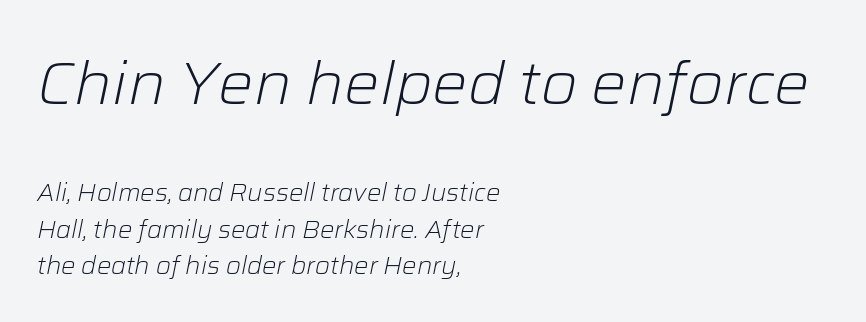
Q: Is the text bold? A: No.
Q: Is the text italic (slanted)? A: Yes, it leans right by about 12 degrees.
Q: Is the text underlined? A: No.
Q: How is the paragraph aligned? A: Left-aligned.
Q: Is the spacing between letters normal or unusually wide? A: Normal.
Q: Is the spacing between lines tight, normal or loose? A: Normal.
Q: Which block of text is set in a larger size, the first (top) or the second (bottom)? A: The first (top) one.
Q: Width (condensed, normal, or wide)? A: Normal.
Q: Stroke contrast? A: Low.
Q: x-height? A: Medium.
Q: Monospaced? A: No.
